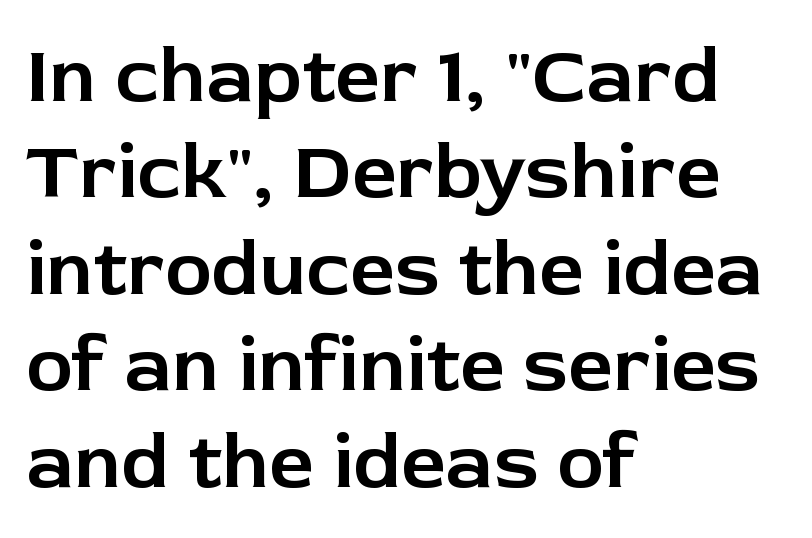
Q: Is the text italic (slanted)? A: No, it is upright.
Q: Is the typeface a serif or a sans-serif typeface? A: Sans-serif.
Q: Is the text underlined? A: No.
Q: How is the paragraph aligned? A: Left-aligned.
Q: Is the spacing between letters normal or unusually wide? A: Normal.
Q: Width (condensed, normal, or wide)? A: Normal.
Q: Stroke contrast? A: Low.
Q: x-height? A: Medium.
Q: Monospaced? A: No.
